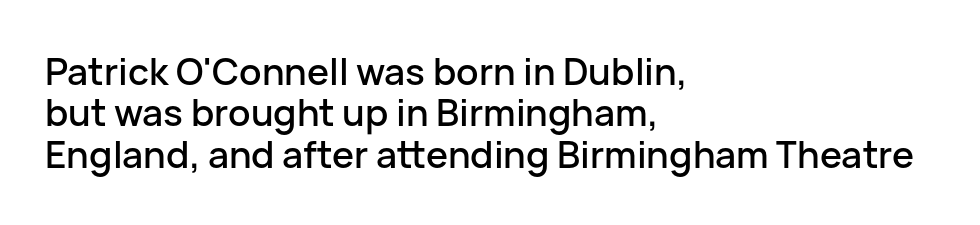
{"serif": "no", "italic": "no", "width": "normal", "stroke_contrast": "low", "x_height": "medium", "monospaced": "no", "underline": "no", "align": "left", "line_spacing": "tight", "line_spacing_ratio": 1.12, "letter_spacing": "normal", "letter_spacing_em": 0.0, "glyph_px": 37}
